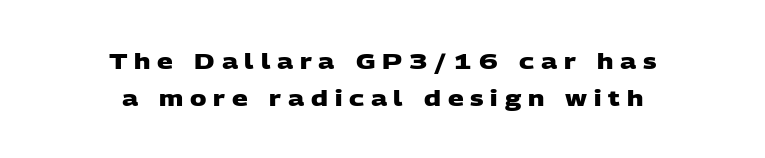
The image shows 22 px bold type; set centered, normal line spacing (1.66x), unusually wide letter spacing (+0.31 em), not underlined.
